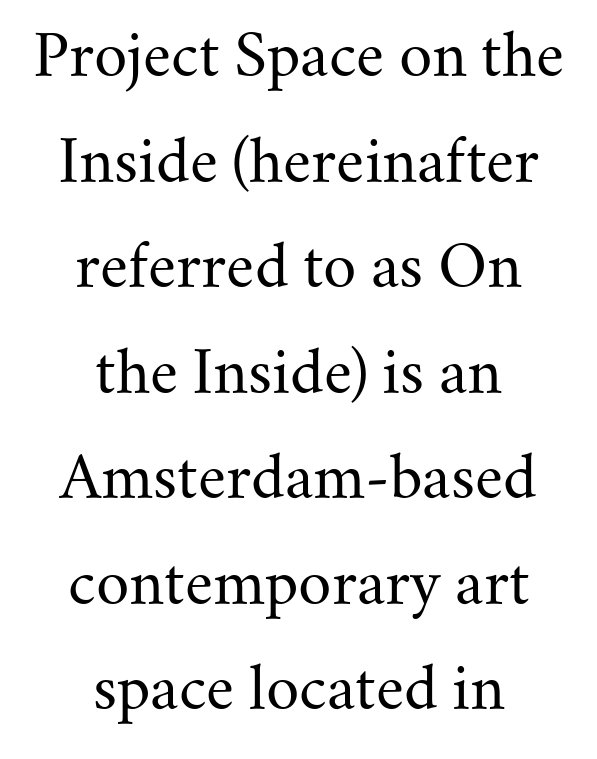
The line texture is even and compact thanks to regular tracking. Has an underline been added? It has not. The type family on display is of the serif kind. Rendered with straight, roman letterforms.
